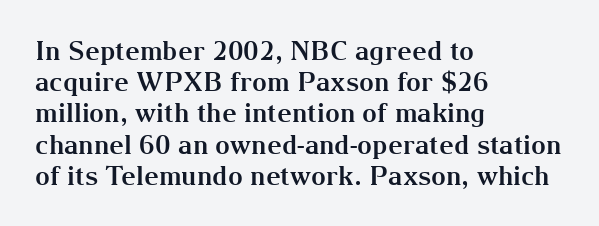
A typesetter would mark this as roman, not italic. The face used here is rendered with its standard letterfit. As a designer I'd log this as weight 700, bold. Underlining? Definitely not there. The text block is weighted toward the left margin, trailing off unevenly rightward.
